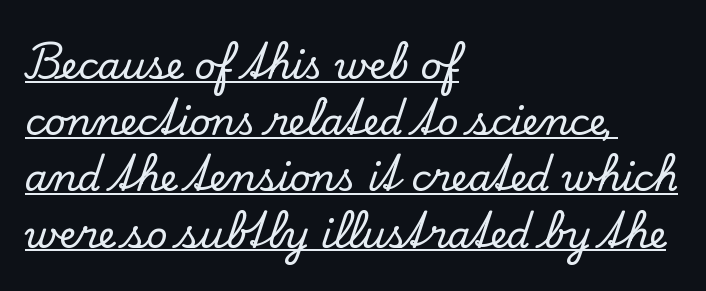
The image shows 37 px serif type; set left-aligned, normal line spacing (1.52x), normal letter spacing, underlined; low stroke contrast and a small x-height.
